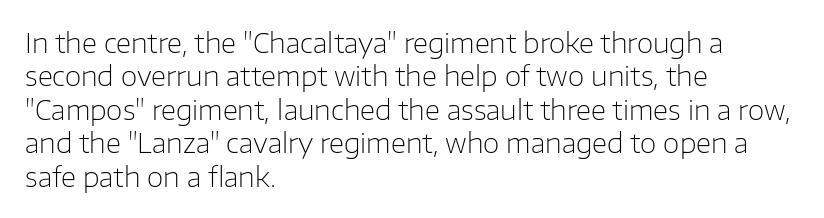
The image shows 27 px text type, upright; set left-aligned, line spacing 1.24x, normal letter spacing, not underlined.
